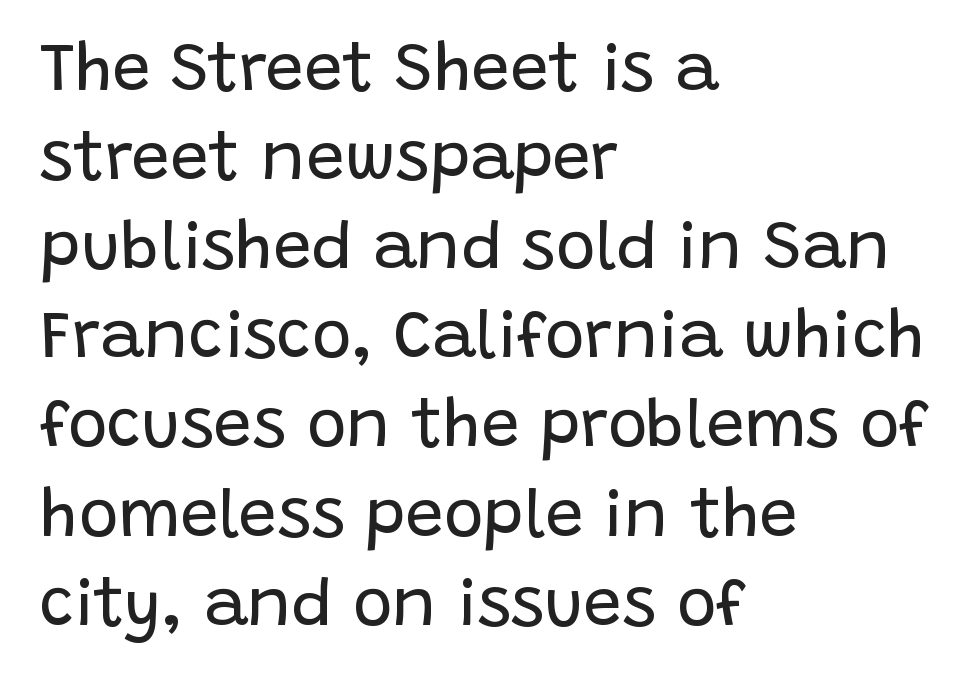
{"serif": "no", "italic": "no", "bold": "no", "weight": "regular", "width": "normal", "stroke_contrast": "low", "x_height": "large", "monospaced": "no", "underline": "no", "align": "left", "line_spacing": "normal", "line_spacing_ratio": 1.33, "letter_spacing": "normal", "letter_spacing_em": 0.0, "glyph_px": 67}
